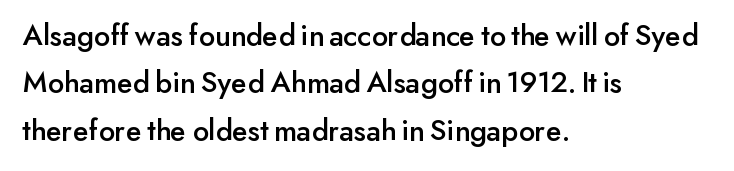
Q: Is the text italic (slanted)? A: No, it is upright.
Q: Is the typeface a serif or a sans-serif typeface? A: Sans-serif.
Q: Is the text underlined? A: No.
Q: How is the paragraph aligned? A: Left-aligned.
Q: Is the spacing between letters normal or unusually wide? A: Normal.
Q: Is the spacing between lines tight, normal or loose? A: Normal.
Q: Width (condensed, normal, or wide)? A: Normal.
Q: Stroke contrast? A: Low.
Q: x-height? A: Small.
Q: Monospaced? A: No.
